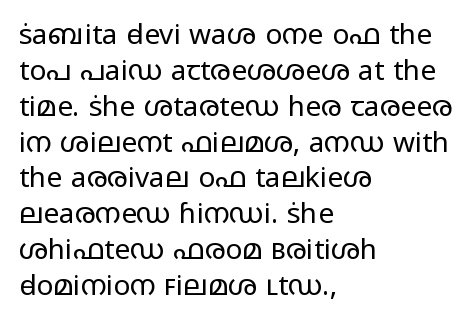
The image shows 28 px regular-weight, wide sans-serif type, upright; set left-aligned, normal line spacing (1.28x), normal letter spacing, not underlined; low stroke contrast and a medium x-height.
